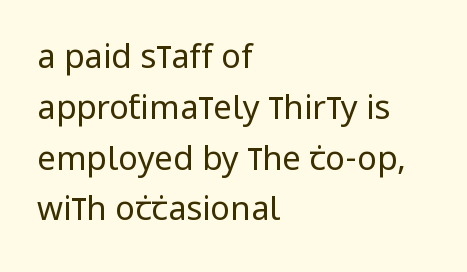
If you drew a ruler down the left edge, every line would touch it. Every stem runs plumb, perpendicular to the baseline. Compared with typical paragraphs, the rows here are spaced about the same. Each letter's strokes conclude bluntly, with no projecting serifs. Quick note: underline off. No chunkiness to these letters — they're not bold.
